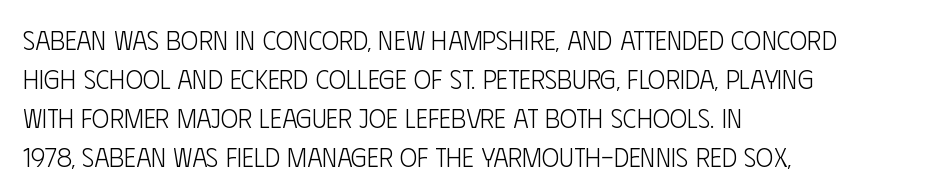
Q: Is the text bold? A: No.
Q: Is the text italic (slanted)? A: No, it is upright.
Q: Is the text underlined? A: No.
Q: How is the paragraph aligned? A: Left-aligned.
Q: Is the spacing between letters normal or unusually wide? A: Normal.
Q: Is the spacing between lines tight, normal or loose? A: Normal.
